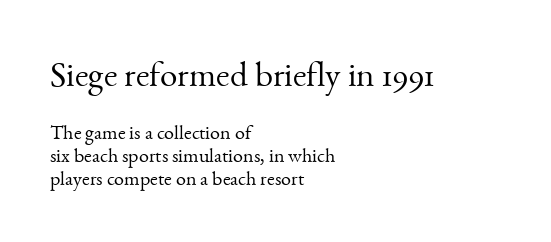
Q: Is the text bold? A: No.
Q: Is the text italic (slanted)? A: No, it is upright.
Q: Is the typeface a serif or a sans-serif typeface? A: Serif.
Q: Is the text underlined? A: No.
Q: How is the paragraph aligned? A: Left-aligned.
Q: Is the spacing between letters normal or unusually wide? A: Normal.
Q: Is the spacing between lines tight, normal or loose? A: Tight.
Q: Which block of text is set in a larger size, the first (top) or the second (bottom)? A: The first (top) one.
Q: Width (condensed, normal, or wide)? A: Normal.
Q: Stroke contrast? A: Medium.
Q: x-height? A: Small.
Q: Monospaced? A: No.
